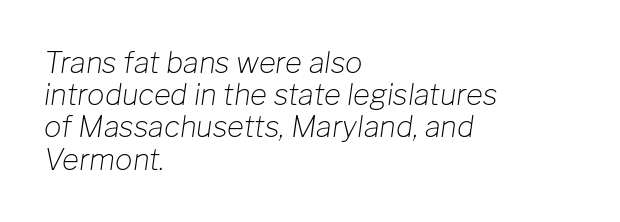
Q: Is the text bold? A: No.
Q: Is the text italic (slanted)? A: Yes, it leans right by about 8 degrees.
Q: Is the text underlined? A: No.
Q: How is the paragraph aligned? A: Left-aligned.
Q: Is the spacing between letters normal or unusually wide? A: Normal.
Q: Is the spacing between lines tight, normal or loose? A: Tight.
Q: Width (condensed, normal, or wide)? A: Normal.
Q: Stroke contrast? A: Low.
Q: x-height? A: Medium.
Q: Monospaced? A: No.
